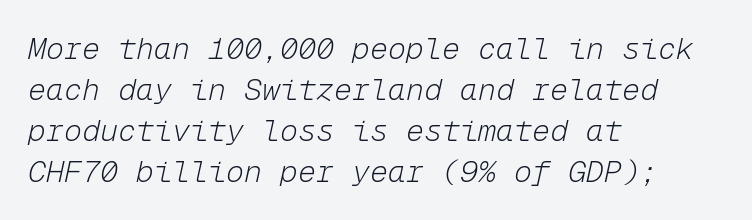
The image shows 30 px light type, italic (leaning right), monospaced; set left-aligned, normal line spacing (1.37x), normal letter spacing, not underlined; low stroke contrast and a medium x-height.
